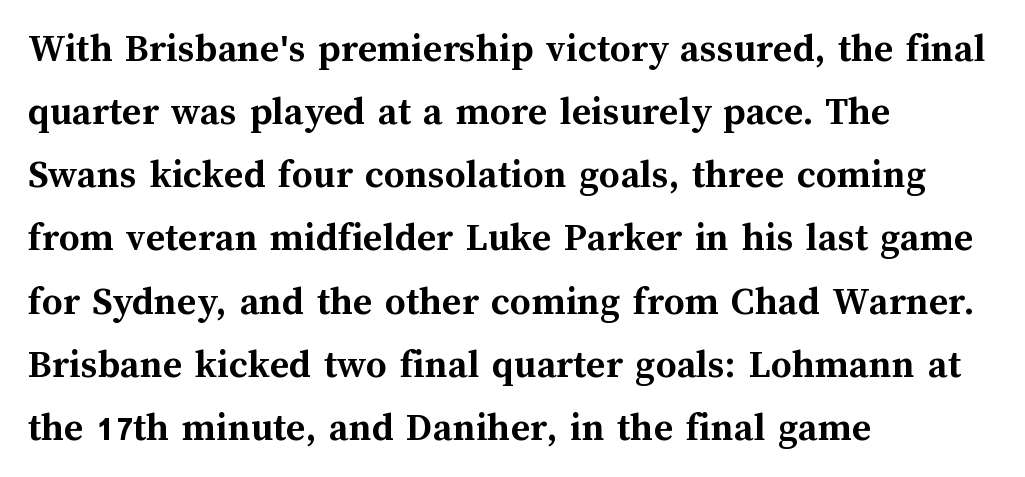
Caption: bold face, heavy strokes. In terms of posture, this sample is upright. The specimen omits any rule beneath the text block's lines. The lines in this sample share a left origin and differ only in where they stop.
